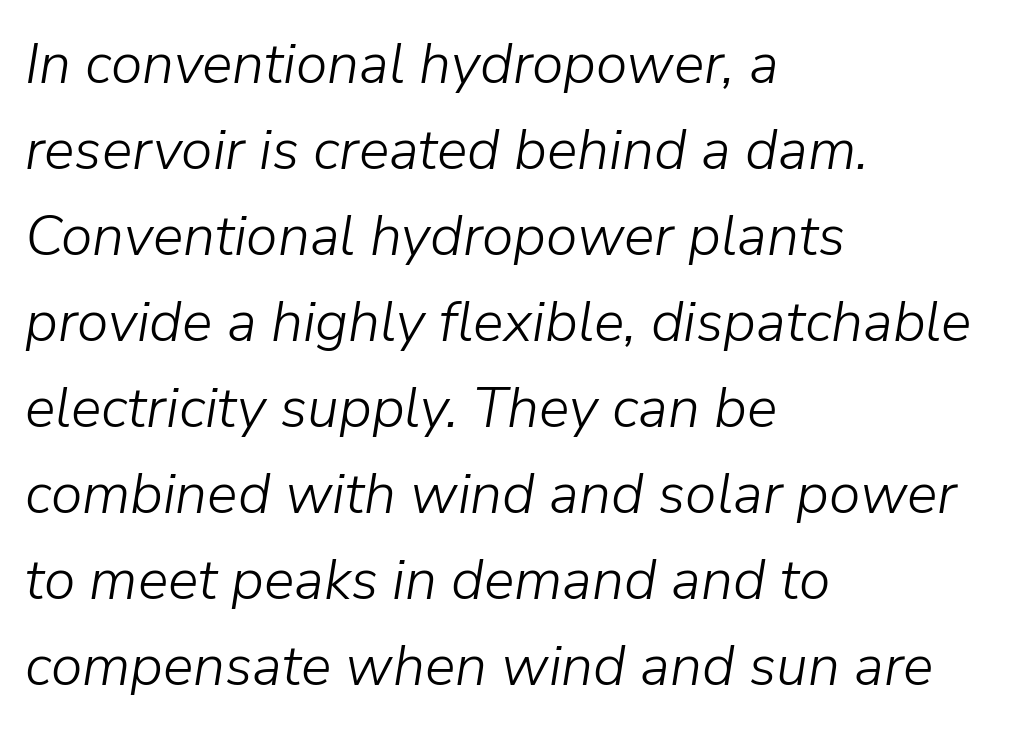
{"italic": "yes", "lean": "right", "slant_degrees": 9, "bold": "no", "weight": "light", "width": "normal", "stroke_contrast": "low", "x_height": "medium", "monospaced": "no", "underline": "no", "align": "left", "line_spacing": "normal", "line_spacing_ratio": 1.51, "letter_spacing": "normal", "letter_spacing_em": 0.0, "glyph_px": 57}
